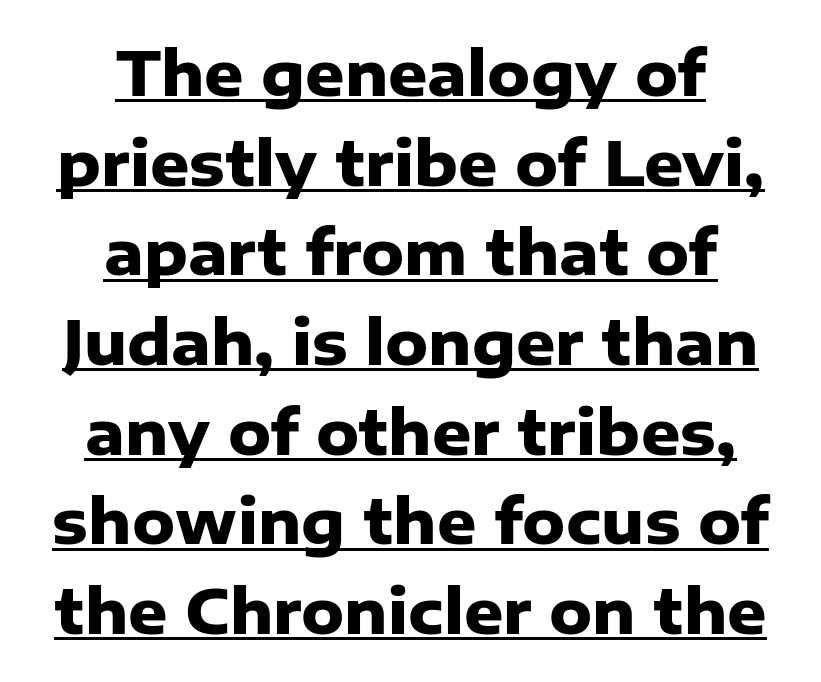
Q: Is the text bold? A: Yes.
Q: Is the text italic (slanted)? A: No, it is upright.
Q: Is the typeface a serif or a sans-serif typeface? A: Sans-serif.
Q: Is the text underlined? A: Yes.
Q: How is the paragraph aligned? A: Centered.
Q: Is the spacing between letters normal or unusually wide? A: Normal.
Q: Is the spacing between lines tight, normal or loose? A: Normal.
Q: Width (condensed, normal, or wide)? A: Normal.
Q: Stroke contrast? A: Low.
Q: x-height? A: Medium.
Q: Monospaced? A: No.
